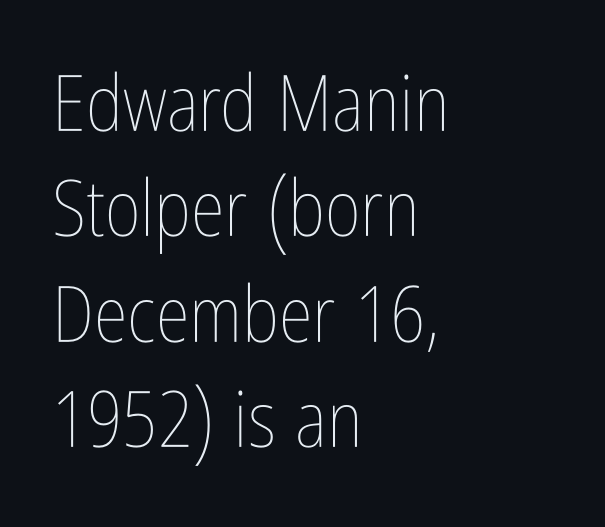
Italic: no, the glyphs are upright roman. Letters have the restrained weight of plain body copy at most. The text block is weighted toward the left margin, trailing off unevenly rightward. Summary of vertical rhythm: regular, with standard interline spacing. These lines keep a tight, regular rhythm from letter to letter. Do the characters align in a grid? No, the font is proportional.
